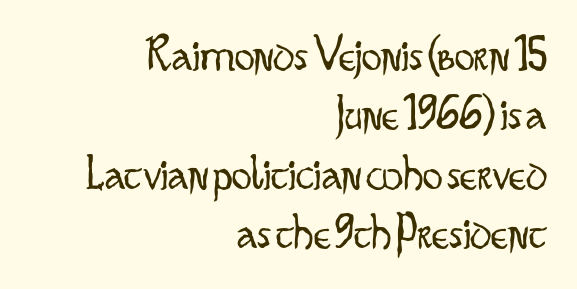
The image shows 50 px light, condensed sans-serif type, upright; set right-aligned, line spacing 1.19x, normal letter spacing, not underlined; low stroke contrast and a small x-height.
